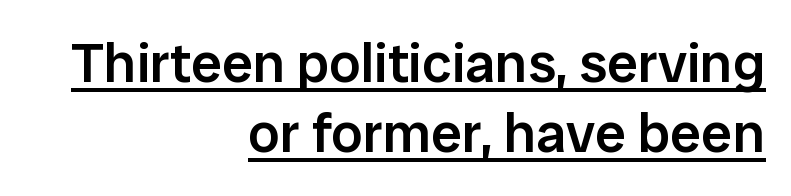
Q: Is the text bold? A: Semi-bold.
Q: Is the text italic (slanted)? A: No, it is upright.
Q: Is the typeface a serif or a sans-serif typeface? A: Sans-serif.
Q: Is the text underlined? A: Yes.
Q: How is the paragraph aligned? A: Right-aligned.
Q: Is the spacing between letters normal or unusually wide? A: Normal.
Q: Is the spacing between lines tight, normal or loose? A: Normal.
Q: Width (condensed, normal, or wide)? A: Normal.
Q: Stroke contrast? A: Low.
Q: x-height? A: Medium.
Q: Monospaced? A: No.
